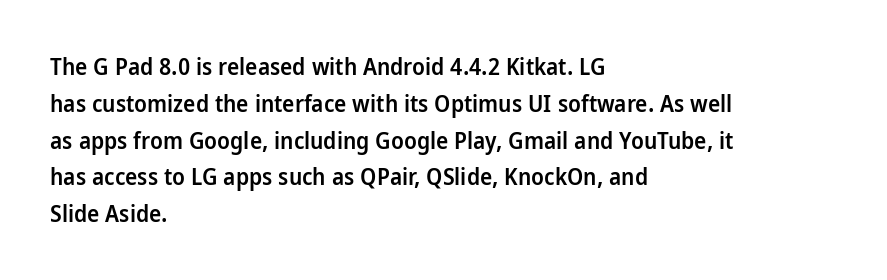
The image shows 23 px text type, upright; set left-aligned, normal line spacing (1.6x), normal letter spacing, not underlined.
